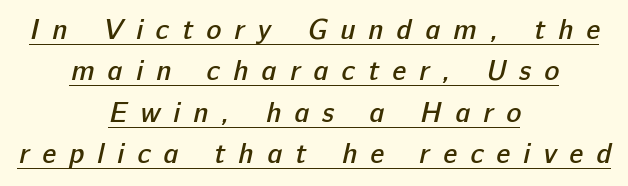
{"serif": "no", "bold": "semi", "weight": "semibold", "width": "normal", "stroke_contrast": "low", "x_height": "medium", "monospaced": "no", "underline": "yes", "align": "center", "line_spacing": "normal", "line_spacing_ratio": 1.48, "letter_spacing": "wide", "letter_spacing_em": 0.47, "glyph_px": 28}
